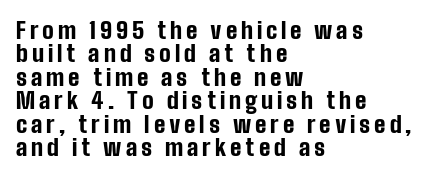
Q: Is the text bold? A: Yes.
Q: Is the text italic (slanted)? A: No, it is upright.
Q: Is the text underlined? A: No.
Q: How is the paragraph aligned? A: Left-aligned.
Q: Is the spacing between lines tight, normal or loose? A: Tight.
